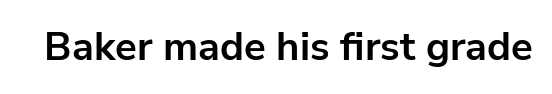
{"serif": "no", "italic": "no", "bold": "yes", "weight": "bold", "width": "normal", "stroke_contrast": "low", "x_height": "medium", "monospaced": "no", "underline": "no", "letter_spacing": "normal", "letter_spacing_em": 0.0, "glyph_px": 40}
